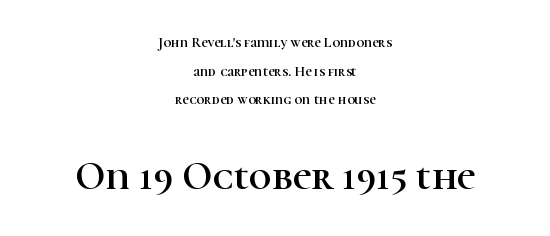
Q: Is the text italic (slanted)? A: No, it is upright.
Q: Is the typeface a serif or a sans-serif typeface? A: Serif.
Q: Is the text underlined? A: No.
Q: How is the paragraph aligned? A: Centered.
Q: Is the spacing between letters normal or unusually wide? A: Normal.
Q: Is the spacing between lines tight, normal or loose? A: Loose.
Q: Which block of text is set in a larger size, the first (top) or the second (bottom)? A: The second (bottom) one.
Q: Width (condensed, normal, or wide)? A: Normal.
Q: Stroke contrast? A: High.
Q: x-height? A: Medium.
Q: Monospaced? A: No.
